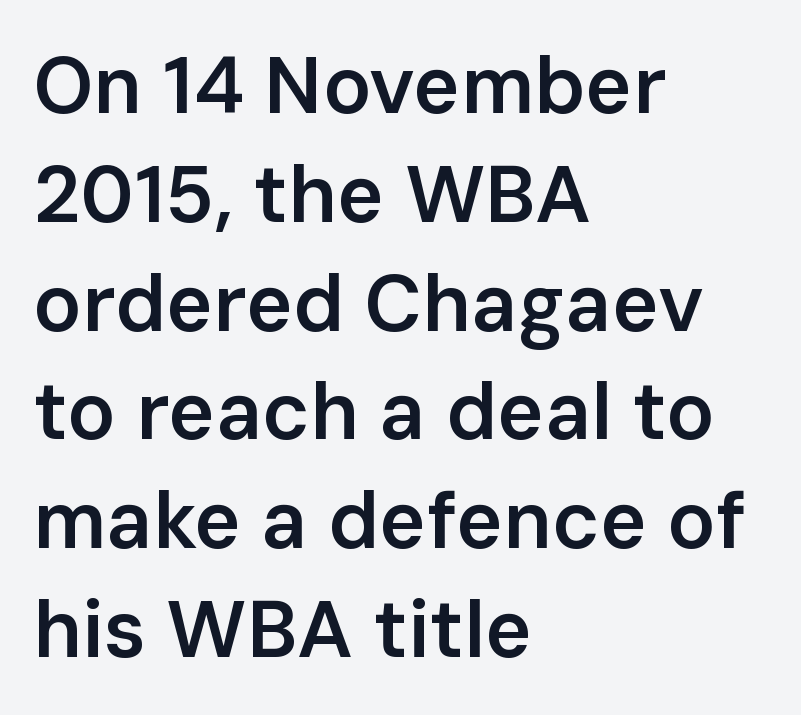
{"serif": "no", "italic": "no", "bold": "semi", "weight": "semibold", "width": "normal", "stroke_contrast": "low", "x_height": "medium", "monospaced": "no", "underline": "no", "align": "left", "line_spacing": "normal", "line_spacing_ratio": 1.36, "letter_spacing": "normal", "letter_spacing_em": 0.0, "glyph_px": 80}
